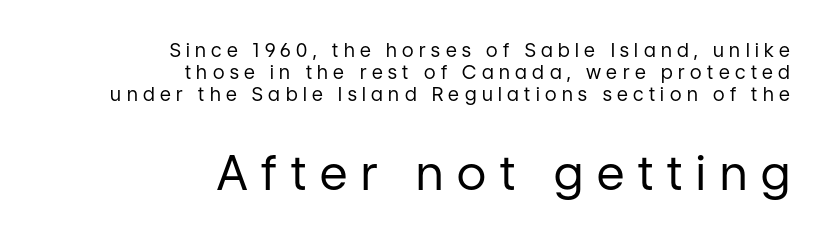
{"serif": "no", "italic": "no", "bold": "no", "weight": "regular", "width": "normal", "stroke_contrast": "low", "x_height": "medium", "monospaced": "no", "underline": "no", "align": "right", "line_spacing_ratio": 1.17, "letter_spacing": "wide", "letter_spacing_em": 0.29, "larger_block": "second", "size_ratio": 2.53, "glyph_px": 48}
